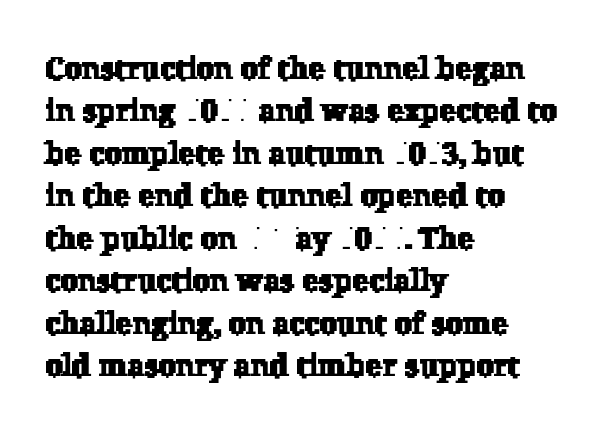
The image shows 31 px serif type; set left-aligned, normal line spacing (1.37x), normal letter spacing, not underlined; low stroke contrast and a medium x-height.
